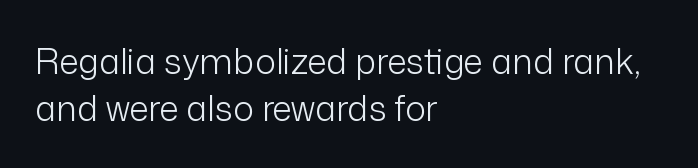
Notice how the stems are strictly vertical — no italics here. Proportional: the letters do not fall into vertical columns. Each row of text sits above clean, open space. Does extra space separate the letters? No, they use regular spacing. Observe the absence of serifs on each vertical stroke in this sample. Is there much room between lines? A standard amount, neither cramped nor airy.
